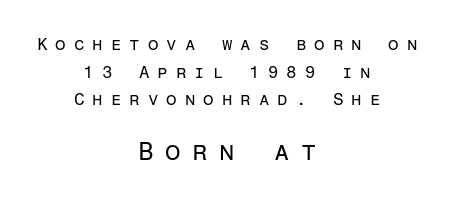
{"italic": "no", "bold": "no", "underline": "no", "align": "center", "line_spacing": "normal", "line_spacing_ratio": 1.62, "letter_spacing": "wide", "letter_spacing_em": 0.47, "larger_block": "second", "size_ratio": 1.47, "glyph_px": 25}
